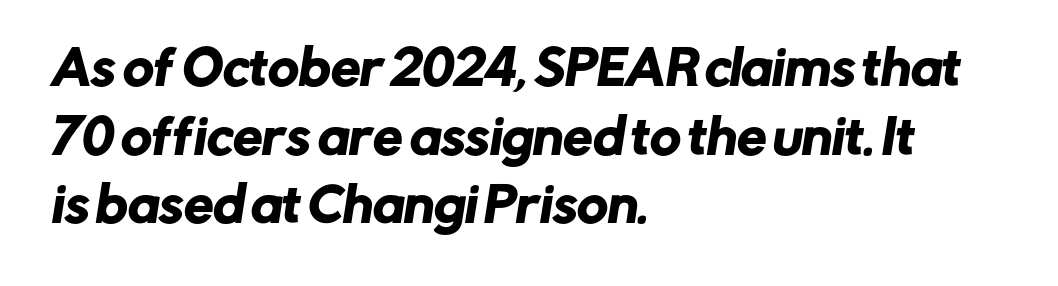
Observe the ordinary spacing: letters are neighbours, not strangers. The text block is weighted toward the left margin, trailing off unevenly rightward. Beneath every word, the page is bare. In terms of letterform style, serifs are entirely absent.
